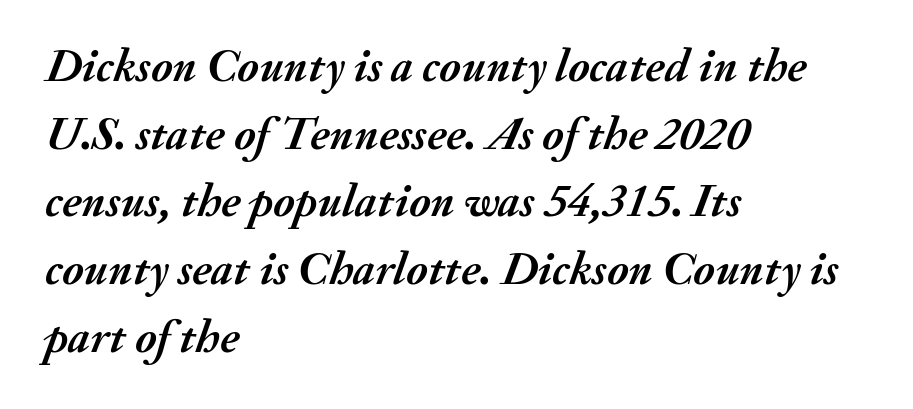
The image shows 47 px semibold type, italic (leaning right); set left-aligned, normal line spacing (1.44x), normal letter spacing, not underlined; medium stroke contrast and a small x-height.
